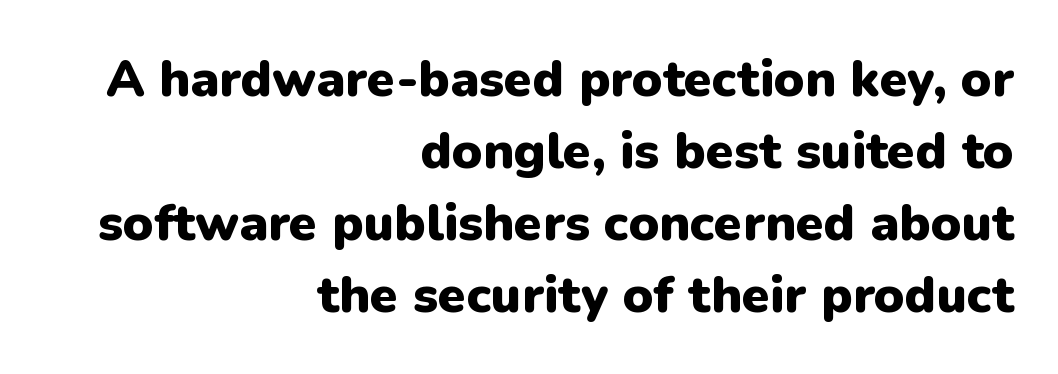
The lettering stays uniformly vertical, giving the passage a roman look. Serif or sans? Sans — the stroke terminals are bare. Descenders hang freely into open space. One-word summary of the alignment: right. There is no visible air inserted between adjacent glyphs.
